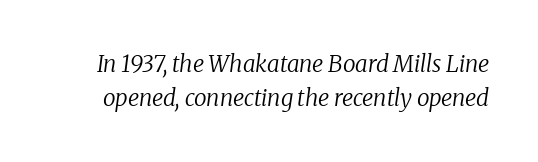
The letterforms sit shoulder to shoulder at normal distance. Evenly set lines give the paragraph a standard silhouette. In terms of posture, this sample is oblique. The cut favours lightness, reaching ordinary text weight at its darkest. The area under the type is left untouched.
